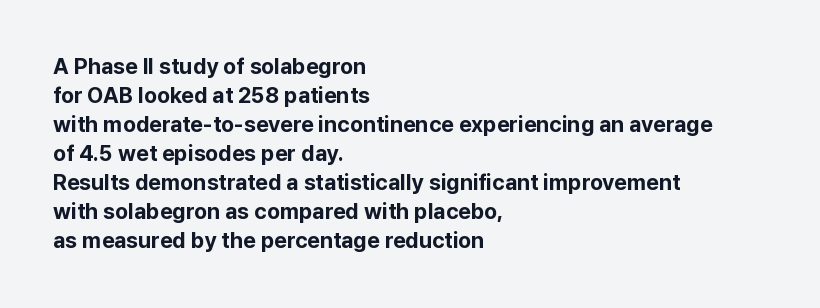
Q: Is the text bold? A: Yes.
Q: Is the text italic (slanted)? A: No, it is upright.
Q: Is the text underlined? A: No.
Q: How is the paragraph aligned? A: Left-aligned.
Q: Is the spacing between letters normal or unusually wide? A: Normal.
Q: Is the spacing between lines tight, normal or loose? A: Normal.
